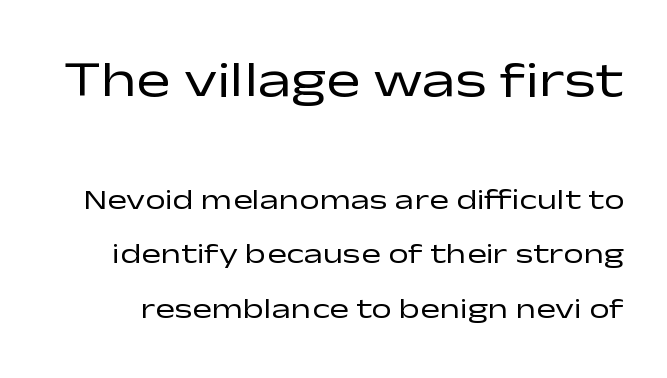
The image shows 51 px regular-weight, wide sans-serif type, upright; set line spacing 1.87x, normal letter spacing, not underlined; the first (top) block is 1.76x larger; low stroke contrast and a medium x-height.
